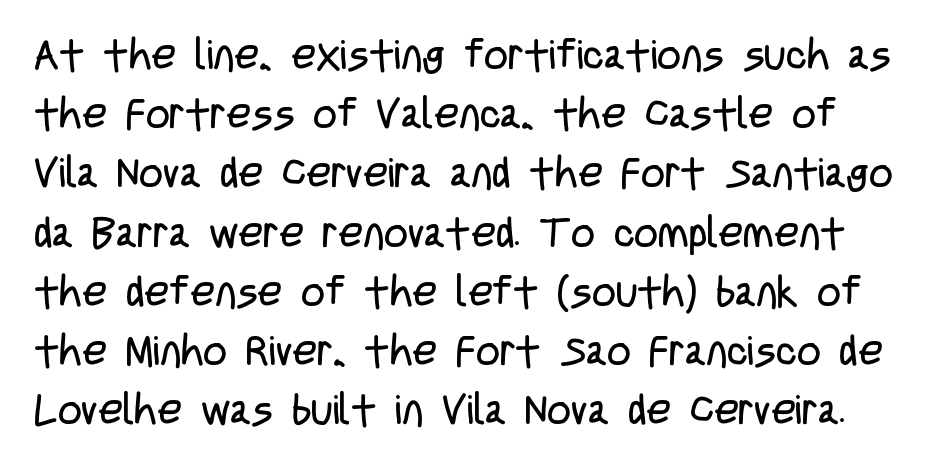
The image shows 42 px regular-weight, condensed sans-serif type, upright; set normal line spacing (1.41x), normal letter spacing, not underlined; low stroke contrast and a large x-height.
